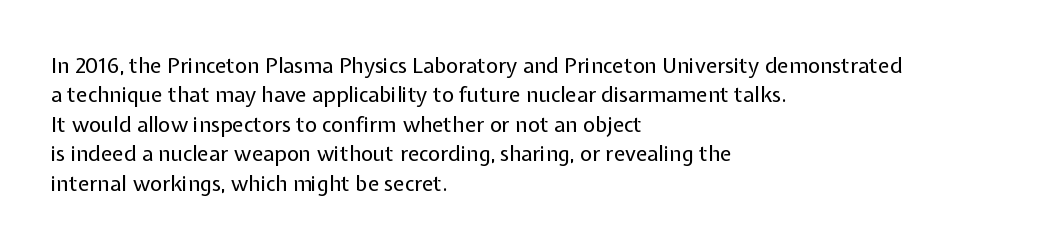
A clean baseline with only descenders dipping below it. If you drew a line through each stem, it would be perfectly vertical. Honestly, the row spacing looks completely unremarkable. Is this a heavy cut? Hardly; it is regular or lighter.
